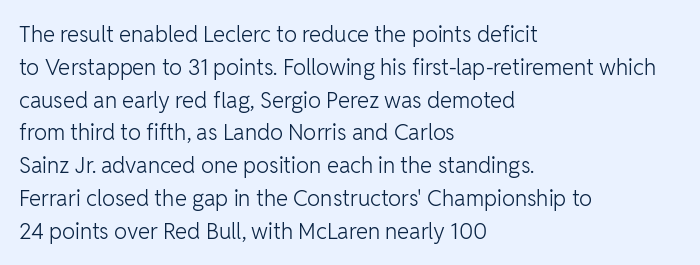
The image shows 22 px text type, upright; set left-aligned, normal line spacing (1.49x), normal letter spacing, not underlined.
